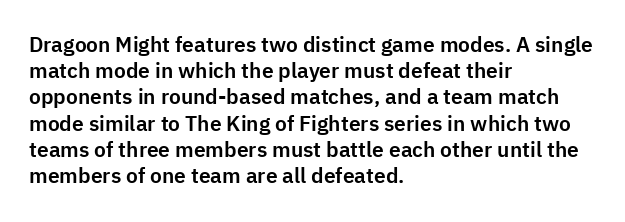
Q: Is the text italic (slanted)? A: No, it is upright.
Q: Is the text underlined? A: No.
Q: How is the paragraph aligned? A: Left-aligned.
Q: Is the spacing between letters normal or unusually wide? A: Normal.
Q: Is the spacing between lines tight, normal or loose? A: Normal.
